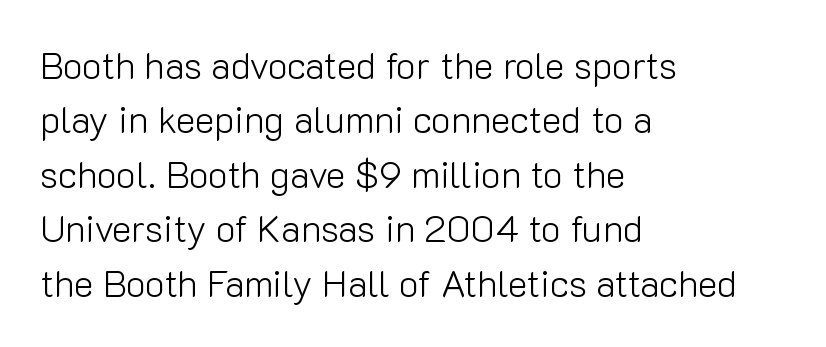
Q: Is the text bold? A: No.
Q: Is the text italic (slanted)? A: No, it is upright.
Q: Is the typeface a serif or a sans-serif typeface? A: Sans-serif.
Q: Is the text underlined? A: No.
Q: How is the paragraph aligned? A: Left-aligned.
Q: Is the spacing between letters normal or unusually wide? A: Normal.
Q: Is the spacing between lines tight, normal or loose? A: Normal.
Q: Width (condensed, normal, or wide)? A: Normal.
Q: Stroke contrast? A: Low.
Q: x-height? A: Medium.
Q: Monospaced? A: No.
